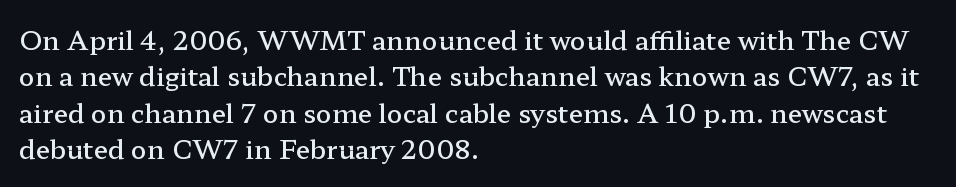
The image shows 26 px text type, upright; set left-aligned, normal line spacing (1.4x), normal letter spacing, not underlined.
